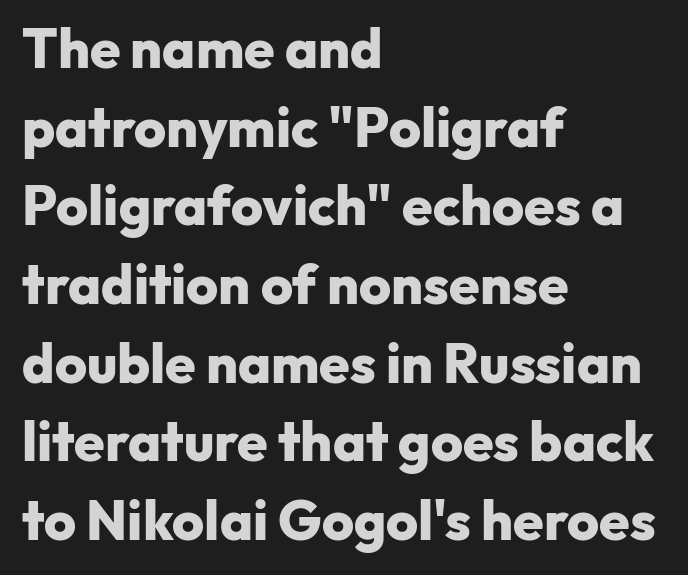
Q: Is the text bold? A: Yes.
Q: Is the text italic (slanted)? A: No, it is upright.
Q: Is the typeface a serif or a sans-serif typeface? A: Sans-serif.
Q: Is the text underlined? A: No.
Q: How is the paragraph aligned? A: Left-aligned.
Q: Is the spacing between letters normal or unusually wide? A: Normal.
Q: Is the spacing between lines tight, normal or loose? A: Normal.
Q: Width (condensed, normal, or wide)? A: Normal.
Q: Stroke contrast? A: Low.
Q: x-height? A: Medium.
Q: Monospaced? A: No.
